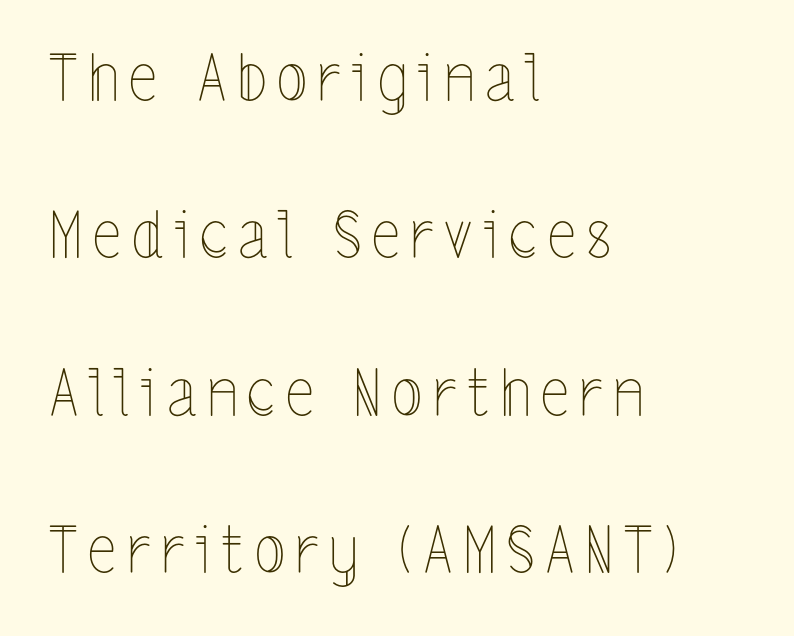
Letters have the restrained weight of plain body copy at most. All the whitespace from short lines collects on the right. Is this a fixed-width face? No — the glyphs have proportional, varying widths. This is roman type, the default non-slanted kind.
